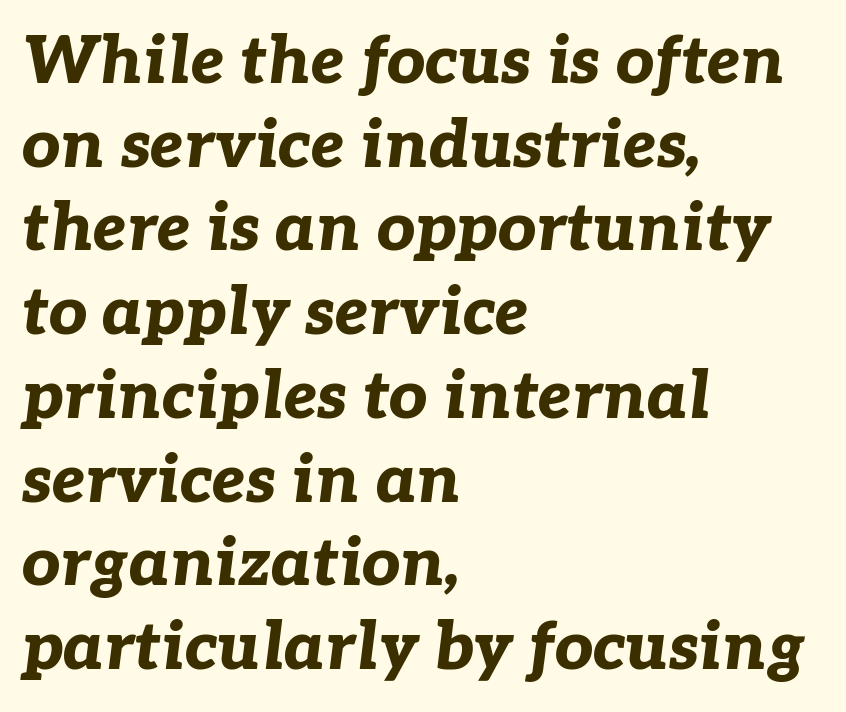
The image shows 67 px bold type, italic (leaning right); set left-aligned, normal line spacing (1.25x), normal letter spacing, not underlined; low stroke contrast and a medium x-height.
